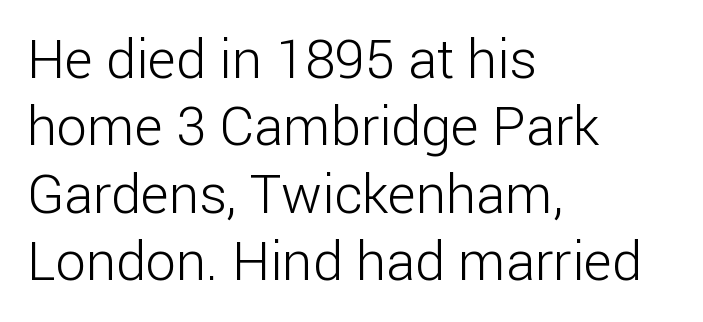
The image shows 54 px light sans-serif type, upright; set left-aligned, normal line spacing (1.25x), normal letter spacing, not underlined; low stroke contrast and a medium x-height.
